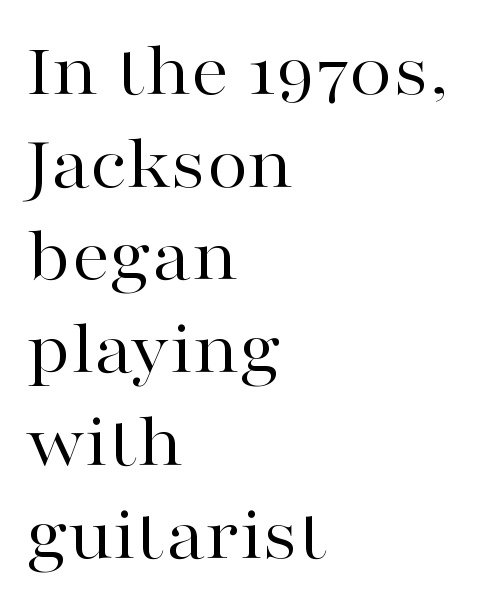
{"serif": "yes", "italic": "no", "bold": "no", "weight": "regular", "width": "wide", "stroke_contrast": "high", "x_height": "medium", "monospaced": "no", "underline": "no", "align": "left", "line_spacing_ratio": 1.22, "letter_spacing": "normal", "letter_spacing_em": 0.0, "glyph_px": 76}
